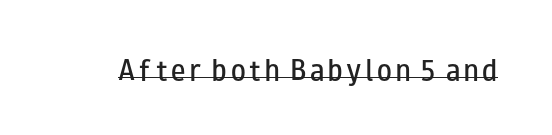
Q: Is the text bold? A: Semi-bold.
Q: Is the text italic (slanted)? A: No, it is upright.
Q: Is the text underlined? A: Yes.
